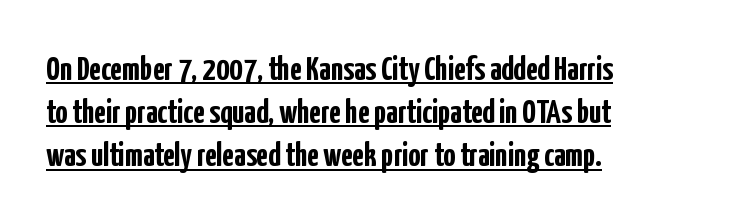
Q: Is the text bold? A: Yes.
Q: Is the text italic (slanted)? A: No, it is upright.
Q: Is the typeface a serif or a sans-serif typeface? A: Sans-serif.
Q: Is the text underlined? A: Yes.
Q: How is the paragraph aligned? A: Left-aligned.
Q: Is the spacing between letters normal or unusually wide? A: Normal.
Q: Is the spacing between lines tight, normal or loose? A: Normal.
Q: Width (condensed, normal, or wide)? A: Condensed.
Q: Stroke contrast? A: Low.
Q: x-height? A: Medium.
Q: Monospaced? A: No.
